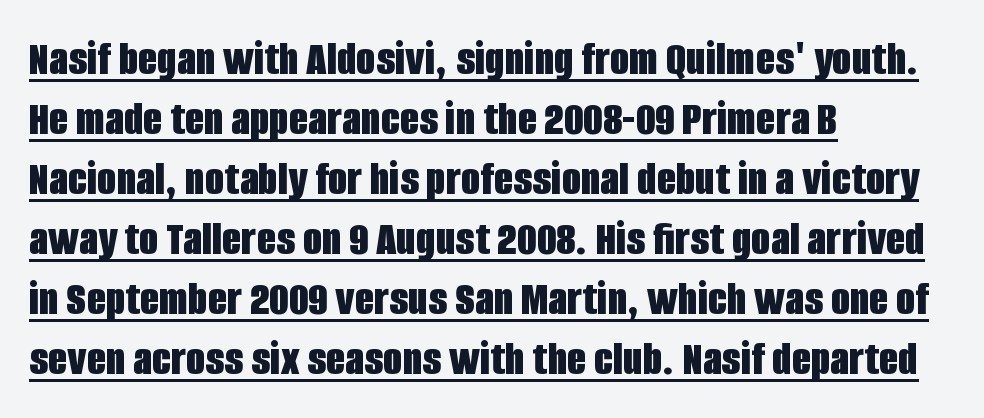
Every letter is thick-stroked: bold, no question. Leftover space on each line is placed entirely after the last word. A typesetter would call this zero additional tracking. The type sits square on the baseline with zero lean.
